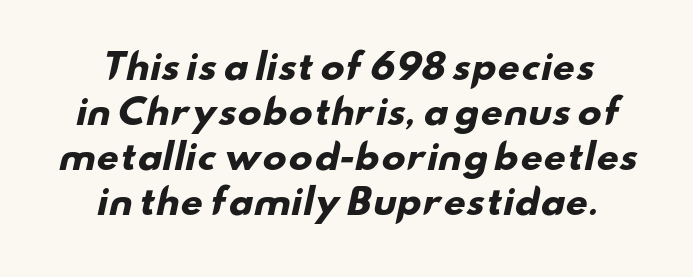
Q: Is the text bold? A: Yes.
Q: Is the typeface a serif or a sans-serif typeface? A: Sans-serif.
Q: Is the text underlined? A: No.
Q: How is the paragraph aligned? A: Centered.
Q: Is the spacing between letters normal or unusually wide? A: Normal.
Q: Is the spacing between lines tight, normal or loose? A: Normal.
Q: Width (condensed, normal, or wide)? A: Wide.
Q: Stroke contrast? A: Low.
Q: x-height? A: Small.
Q: Monospaced? A: No.
